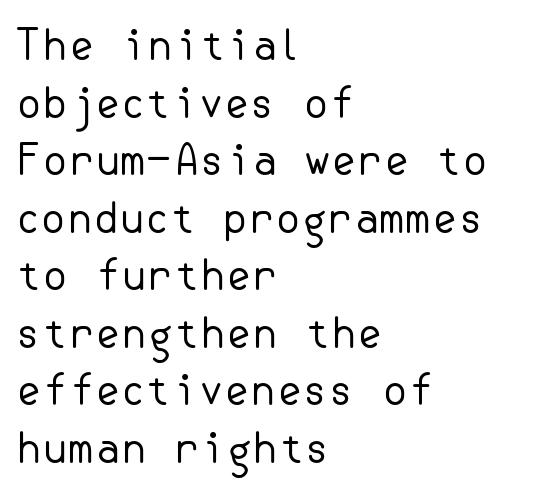
The image shows 42 px regular-weight sans-serif type, upright; set left-aligned, normal line spacing (1.37x), normal letter spacing, not underlined; low stroke contrast and a small x-height.
